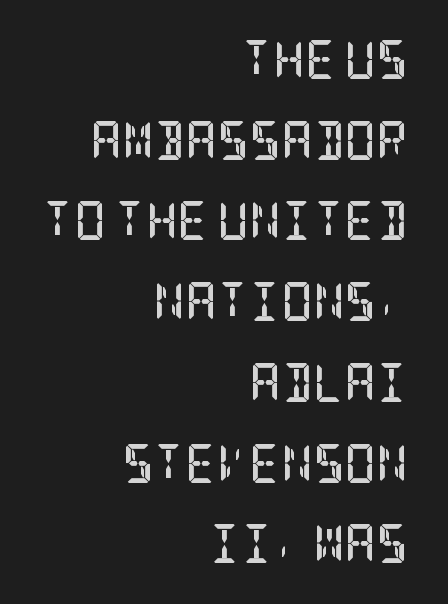
What stands out about the letter spacing? Nothing — it is the standard amount. The glyphs have the mass of a bold cut. Vertical strokes here are truly vertical. Only glyphs here, with clear space below each row. Vertical spacing — loose. The typesetter chose a ragged-left arrangement here.
